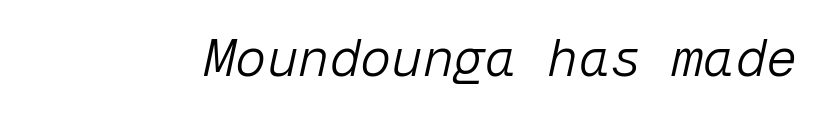
The image shows 52 px light type, italic (leaning right), monospaced; set normal letter spacing, not underlined; low stroke contrast and a medium x-height.
